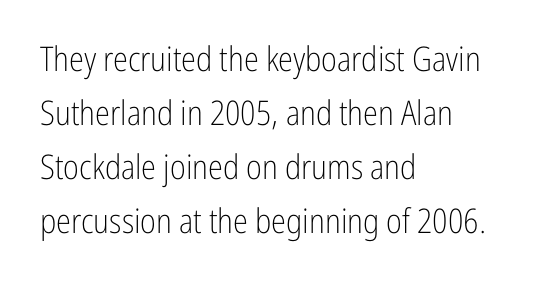
Q: Is the text bold? A: No.
Q: Is the text italic (slanted)? A: No, it is upright.
Q: Is the typeface a serif or a sans-serif typeface? A: Sans-serif.
Q: Is the text underlined? A: No.
Q: How is the paragraph aligned? A: Left-aligned.
Q: Is the spacing between letters normal or unusually wide? A: Normal.
Q: Is the spacing between lines tight, normal or loose? A: Normal.
Q: Width (condensed, normal, or wide)? A: Condensed.
Q: Stroke contrast? A: Low.
Q: x-height? A: Medium.
Q: Monospaced? A: No.
